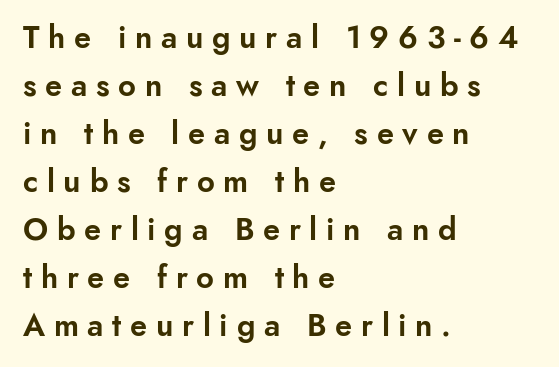
Q: Is the text italic (slanted)? A: No, it is upright.
Q: Is the typeface a serif or a sans-serif typeface? A: Sans-serif.
Q: Is the text underlined? A: No.
Q: How is the paragraph aligned? A: Left-aligned.
Q: Is the spacing between letters normal or unusually wide? A: Unusually wide.
Q: Is the spacing between lines tight, normal or loose? A: Normal.
Q: Width (condensed, normal, or wide)? A: Normal.
Q: Stroke contrast? A: Low.
Q: x-height? A: Small.
Q: Monospaced? A: No.
